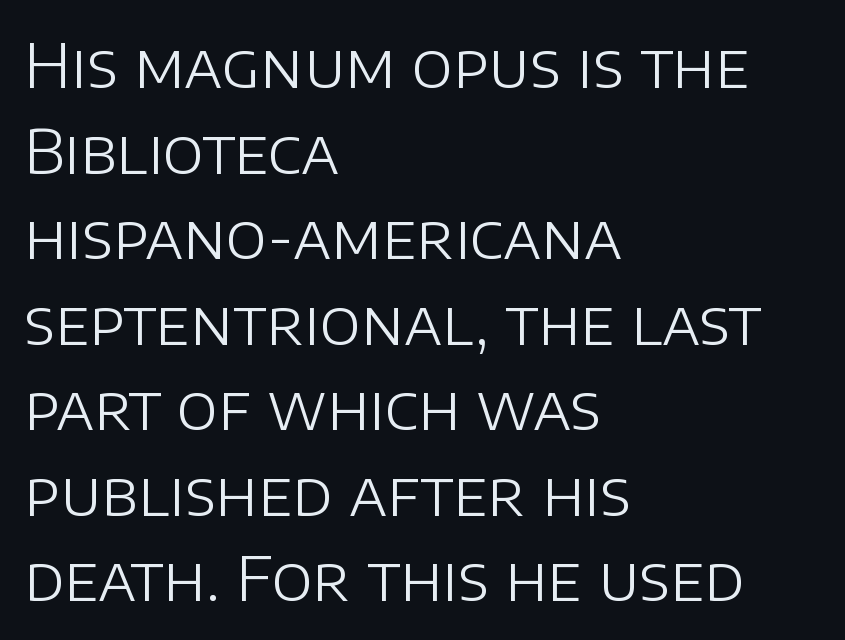
The image shows 62 px light sans-serif type, upright; set left-aligned, normal line spacing (1.38x), normal letter spacing, not underlined; low stroke contrast and a large x-height.
